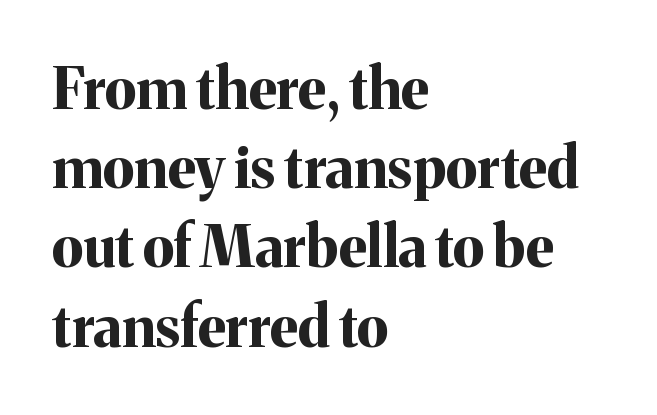
Observe the serifs anchoring each vertical stroke in this sample. The lettering stays uniformly vertical, giving the passage a roman look. Letter spacing: default. The space between consecutive lines is moderate. Strong, thick strokes mark this as bold type. Where is the straight margin? On the left.
